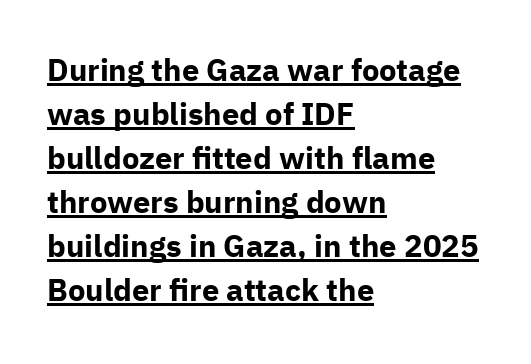
The image shows 31 px bold sans-serif type, upright; set left-aligned, normal line spacing (1.42x), normal letter spacing, underlined; low stroke contrast and a medium x-height.
